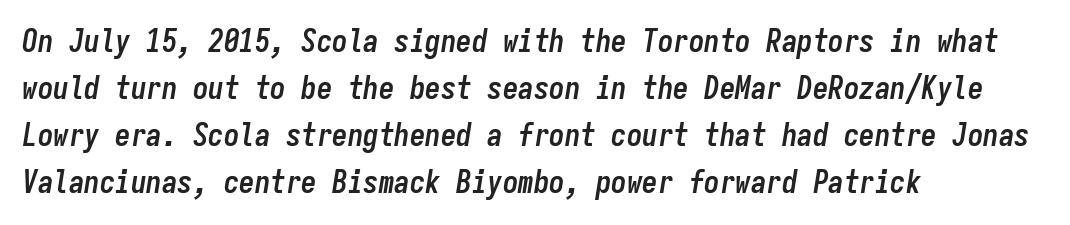
Monospaced: the letters line up in strict vertical columns. As a designer I'd log this as weight 700, bold. Tall strokes in this sample are angled rather than plumb. Just letters on the line, the space beneath them empty. Does the copy run flush right? No — it runs flush left.
